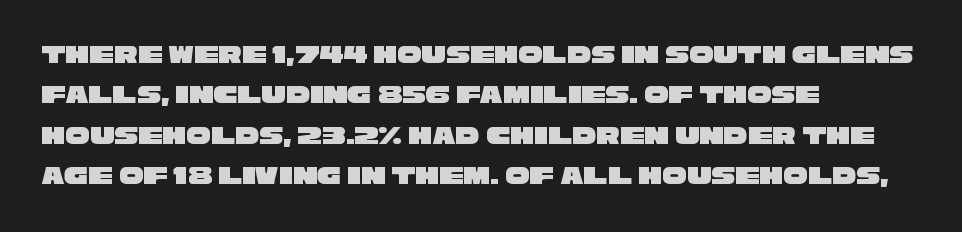
The image shows 27 px text type; set left-aligned, normal line spacing (1.5x), normal letter spacing, not underlined.
